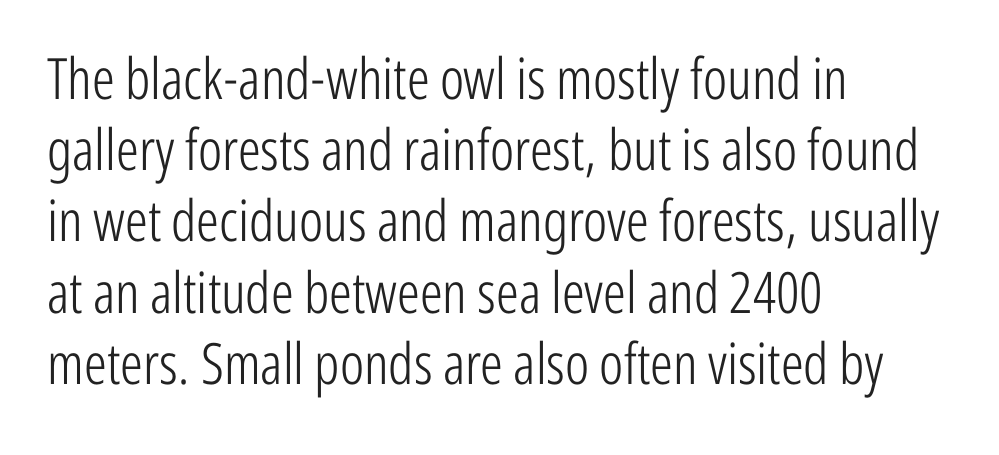
{"serif": "no", "italic": "no", "bold": "no", "weight": "light", "width": "condensed", "stroke_contrast": "low", "x_height": "medium", "monospaced": "no", "underline": "no", "align": "left", "line_spacing": "normal", "line_spacing_ratio": 1.25, "letter_spacing": "normal", "letter_spacing_em": 0.0, "glyph_px": 57}
